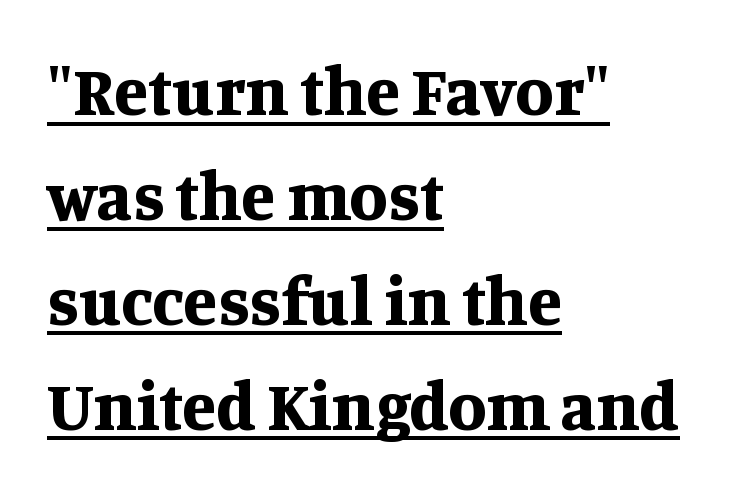
{"serif": "yes", "italic": "no", "bold": "yes", "weight": "bold", "width": "normal", "stroke_contrast": "medium", "x_height": "large", "monospaced": "no", "underline": "yes", "align": "left", "line_spacing": "normal", "line_spacing_ratio": 1.52, "letter_spacing": "normal", "letter_spacing_em": 0.0, "glyph_px": 69}
